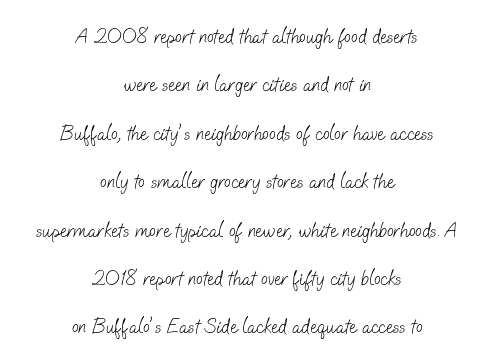
The image shows 20 px text type; set centered, loose line spacing (2.42x), normal letter spacing, not underlined.
